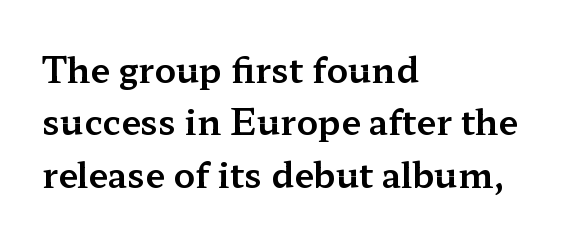
Q: Is the text italic (slanted)? A: No, it is upright.
Q: Is the typeface a serif or a sans-serif typeface? A: Serif.
Q: Is the text underlined? A: No.
Q: How is the paragraph aligned? A: Left-aligned.
Q: Is the spacing between letters normal or unusually wide? A: Normal.
Q: Is the spacing between lines tight, normal or loose? A: Normal.
Q: Width (condensed, normal, or wide)? A: Wide.
Q: Stroke contrast? A: Medium.
Q: x-height? A: Medium.
Q: Monospaced? A: No.
